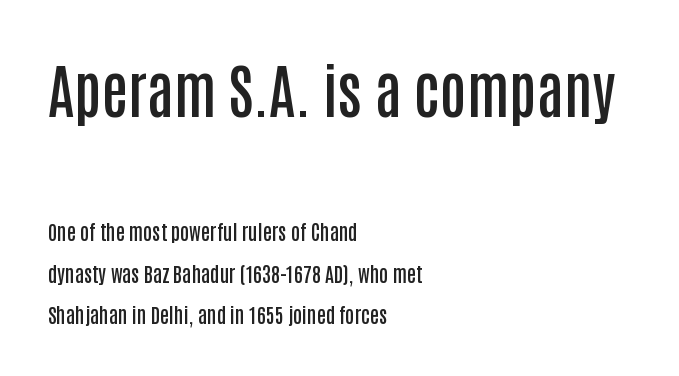
The image shows 59 px semibold, condensed sans-serif type, upright; set left-aligned, loose line spacing (2.07x), normal letter spacing, not underlined; the first (top) block is 2.95x larger; low stroke contrast and a large x-height.
